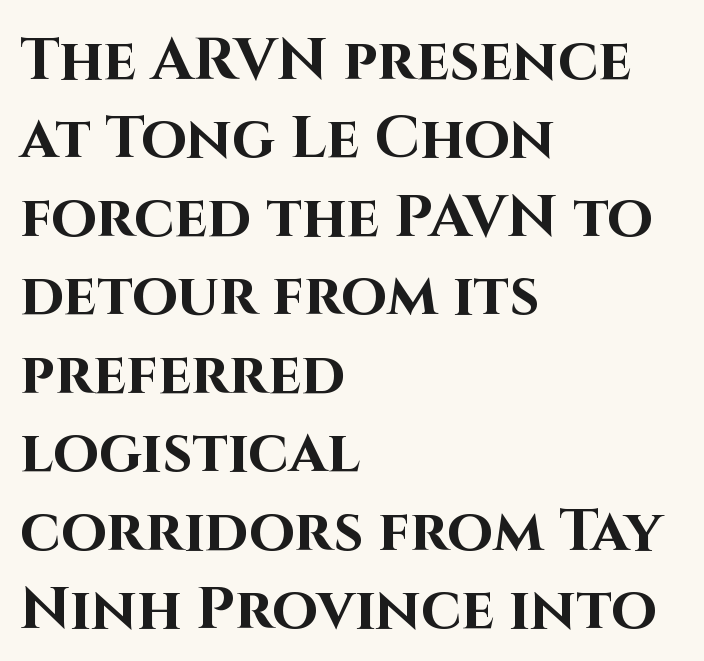
The rendering anchors every line to the left-hand side. Any mark beneath the type? The region is blank. The strokes are fattened all the way to bold. You can tell it's not italic because the verticals are truly vertical. Compared with typical body copy, the letter spacing here is the same. Note the varied advance widths — an 'i' is clearly narrower than an 'm'.
